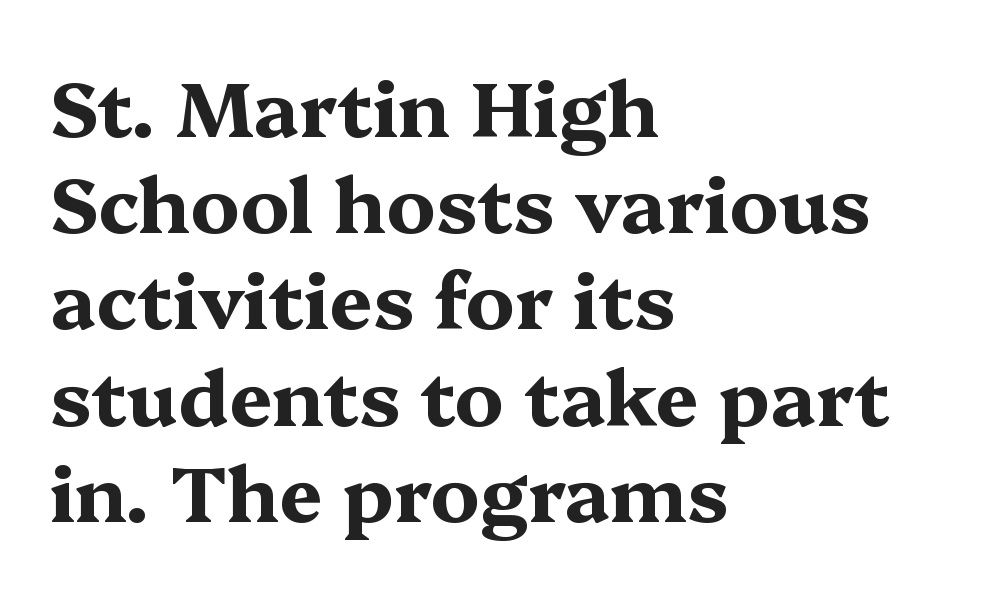
Q: Is the text bold? A: Yes.
Q: Is the text italic (slanted)? A: No, it is upright.
Q: Is the typeface a serif or a sans-serif typeface? A: Serif.
Q: Is the text underlined? A: No.
Q: How is the paragraph aligned? A: Left-aligned.
Q: Is the spacing between letters normal or unusually wide? A: Normal.
Q: Is the spacing between lines tight, normal or loose? A: Normal.
Q: Width (condensed, normal, or wide)? A: Wide.
Q: Stroke contrast? A: Medium.
Q: x-height? A: Medium.
Q: Monospaced? A: No.
